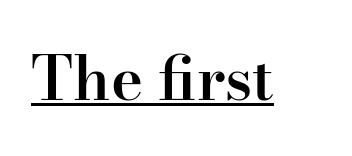
{"serif": "yes", "italic": "no", "bold": "semi", "weight": "semibold", "width": "normal", "stroke_contrast": "high", "x_height": "small", "monospaced": "no", "underline": "yes", "letter_spacing": "normal", "letter_spacing_em": 0.0, "glyph_px": 61}
